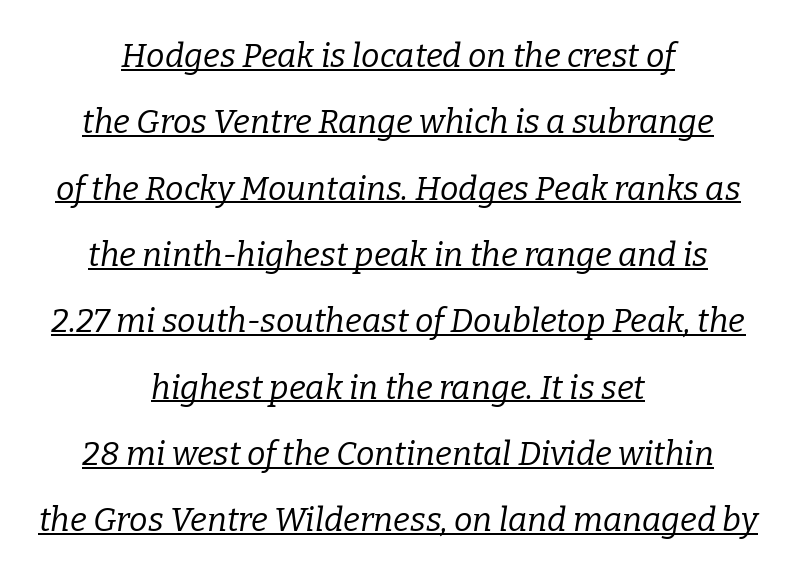
Is there much room between lines? Yes — plenty of vertical air separates them. A typesetter would mark this as italic. Quick note: underline on. The letters sit at their default tracking, neither squeezed nor spread. Horizontally, the lines are justified to the midpoint only.
